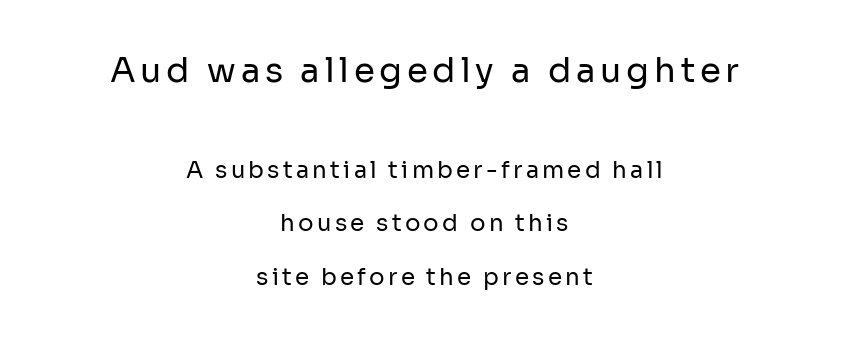
Q: Is the text bold? A: No.
Q: Is the text italic (slanted)? A: No, it is upright.
Q: Is the typeface a serif or a sans-serif typeface? A: Sans-serif.
Q: Is the text underlined? A: No.
Q: How is the paragraph aligned? A: Centered.
Q: Is the spacing between lines tight, normal or loose? A: Loose.
Q: Which block of text is set in a larger size, the first (top) or the second (bottom)? A: The first (top) one.
Q: Width (condensed, normal, or wide)? A: Normal.
Q: Stroke contrast? A: Low.
Q: x-height? A: Medium.
Q: Monospaced? A: No.
